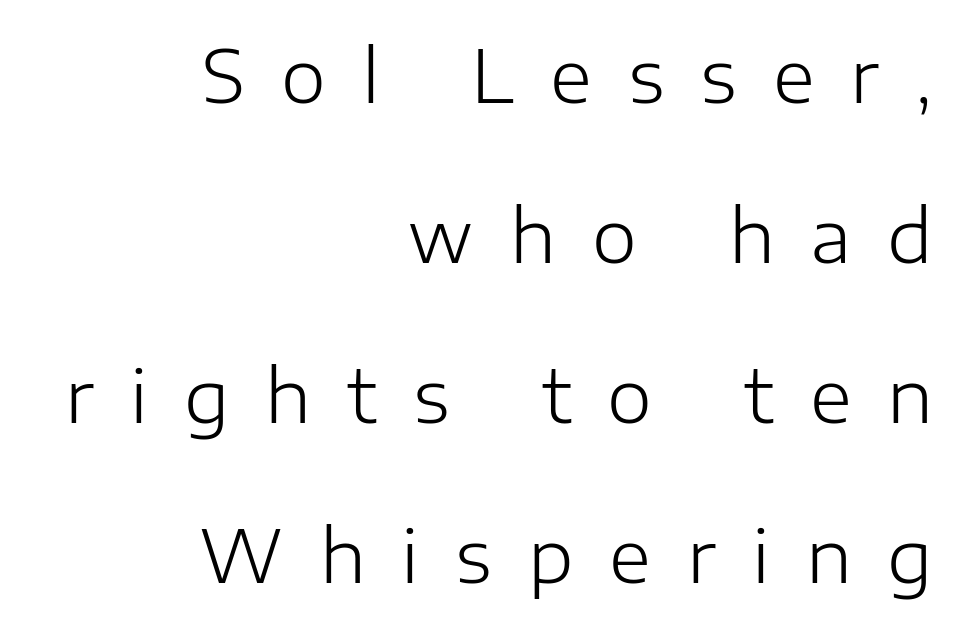
The image shows 72 px light sans-serif type, upright; set right-aligned, loose line spacing (2.22x), unusually wide letter spacing (+0.5 em), not underlined; low stroke contrast and a medium x-height.
